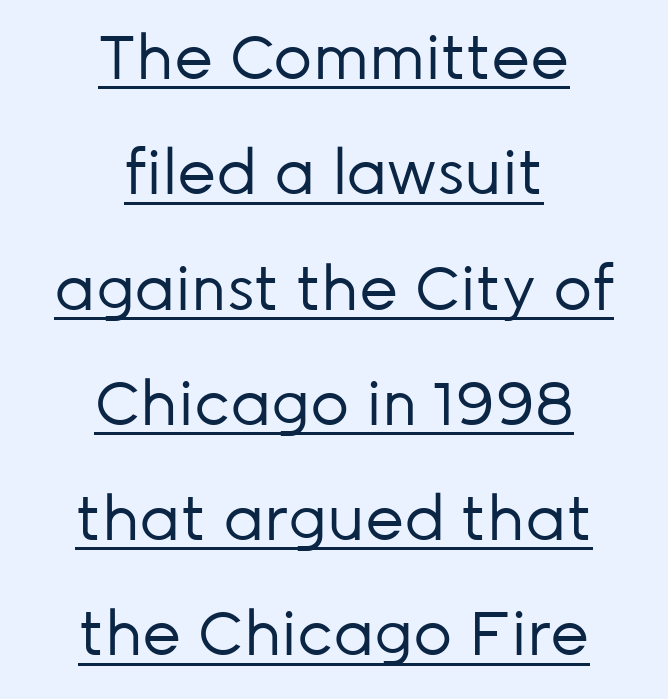
The image shows 61 px regular-weight sans-serif type, upright; set centered, line spacing 1.89x, normal letter spacing, underlined; low stroke contrast and a medium x-height.
